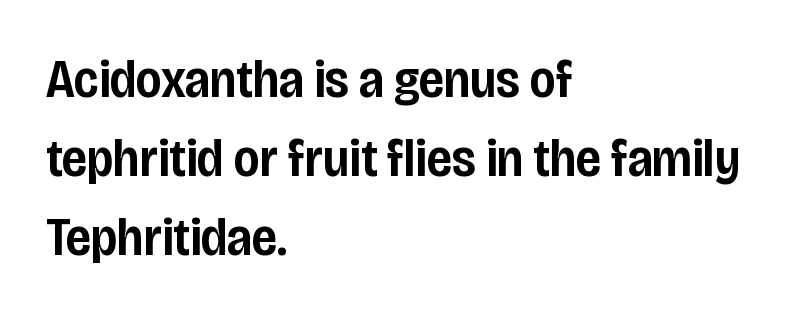
Q: Is the text bold? A: Semi-bold.
Q: Is the text italic (slanted)? A: No, it is upright.
Q: Is the typeface a serif or a sans-serif typeface? A: Sans-serif.
Q: Is the text underlined? A: No.
Q: How is the paragraph aligned? A: Left-aligned.
Q: Is the spacing between letters normal or unusually wide? A: Normal.
Q: Is the spacing between lines tight, normal or loose? A: Normal.
Q: Width (condensed, normal, or wide)? A: Condensed.
Q: Stroke contrast? A: Low.
Q: x-height? A: Large.
Q: Monospaced? A: No.
